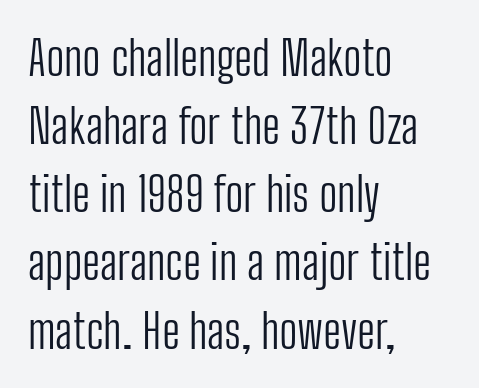
{"serif": "no", "italic": "no", "bold": "no", "weight": "light", "width": "condensed", "stroke_contrast": "low", "x_height": "medium", "monospaced": "no", "underline": "no", "align": "left", "line_spacing": "normal", "line_spacing_ratio": 1.42, "letter_spacing": "normal", "letter_spacing_em": 0.0, "glyph_px": 48}
